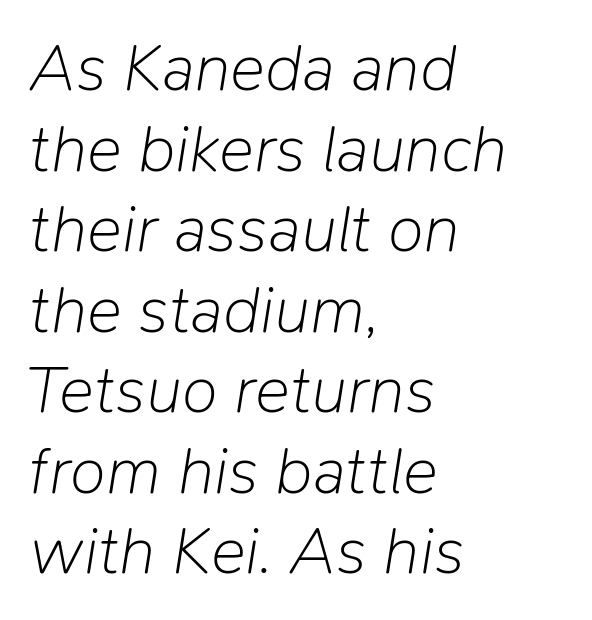
The image shows 66 px light type, italic (leaning right); set left-aligned, line spacing 1.22x, normal letter spacing, not underlined; low stroke contrast and a medium x-height.
